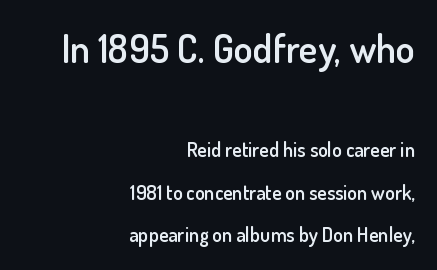
Q: Is the text bold? A: Semi-bold.
Q: Is the text italic (slanted)? A: No, it is upright.
Q: Is the typeface a serif or a sans-serif typeface? A: Sans-serif.
Q: Is the text underlined? A: No.
Q: How is the paragraph aligned? A: Right-aligned.
Q: Is the spacing between letters normal or unusually wide? A: Normal.
Q: Is the spacing between lines tight, normal or loose? A: Loose.
Q: Which block of text is set in a larger size, the first (top) or the second (bottom)? A: The first (top) one.
Q: Width (condensed, normal, or wide)? A: Normal.
Q: Stroke contrast? A: Low.
Q: x-height? A: Small.
Q: Monospaced? A: No.
